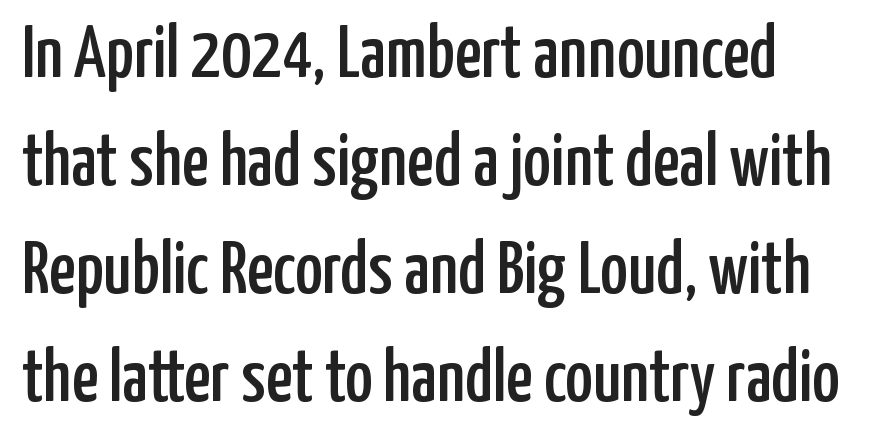
Spacing verdict: proportional, widths tailored to each character. Quick note: interline space is typical. The designer went with a sans here, leaving each stem footless. This sample uses an upright cut, with every glyph sitting square on the baseline. Here the glyphs are tracked normally, forming tight word shapes. Check under the words: just untouched page.
